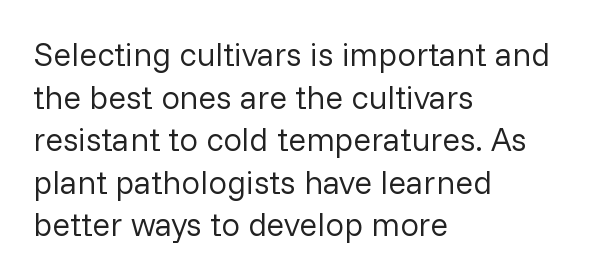
How would I describe the line gaps? Plain and ordinary. A typesetter would call this proportional, since set widths differ per character. The font family rendered here belongs to the sans-serif group. No chunkiness to these letters — they're not bold. Clear beneath every line of the passage. Line starts are locked; line ends wander.
